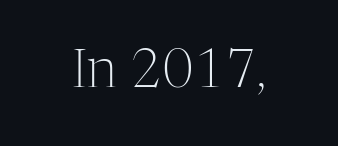
This sample uses an upright cut, with every glyph sitting square on the baseline. Unmarked baselines from the first word to the last. Classification — serif. Stroke mass is kept to a normal reading level or below. Nobody touched the tracking dial on this one.
